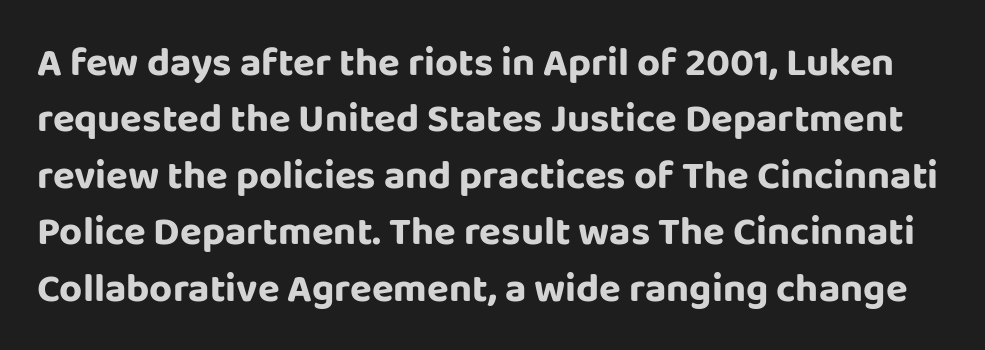
The line texture is even and compact thanks to regular tracking. Are there feet on the stems? There aren't — it's a sans. Do the characters align in a grid? No, the font is proportional. No italicization has been applied; the sample stays upright.
